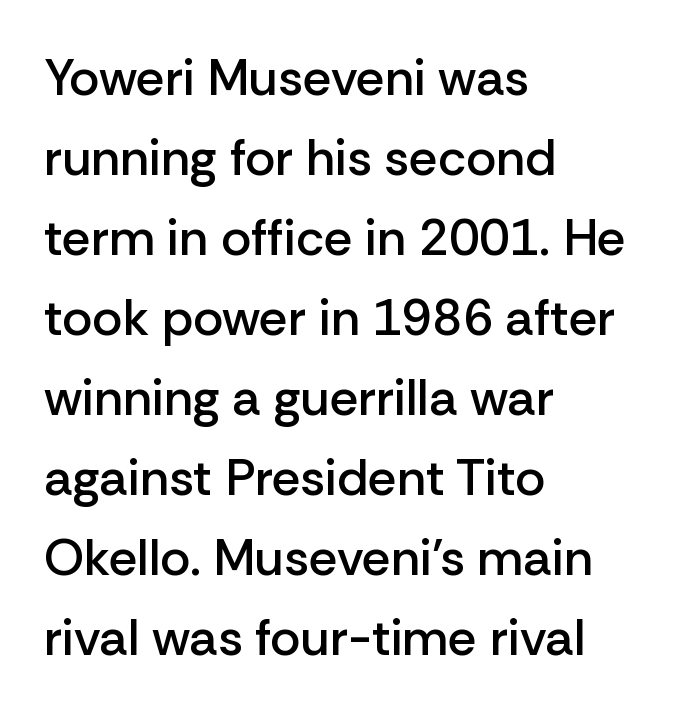
The image shows 51 px semibold sans-serif type, upright; set left-aligned, normal line spacing (1.57x), normal letter spacing, not underlined; low stroke contrast and a medium x-height.
